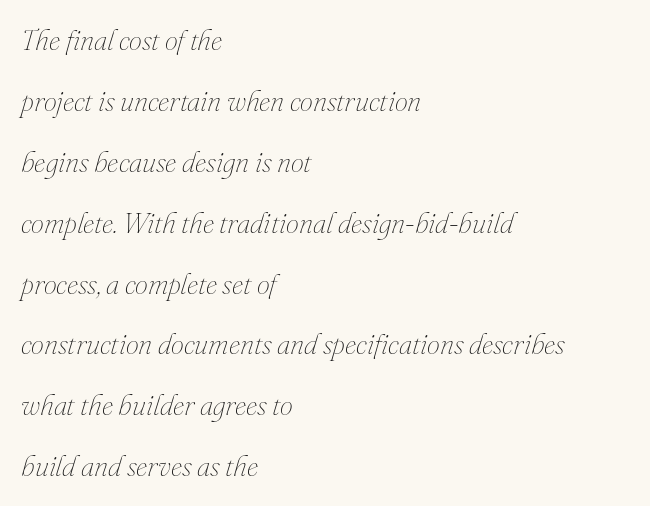
Q: Is the text bold? A: No.
Q: Is the text italic (slanted)? A: Yes, it leans right by about 16 degrees.
Q: Is the text underlined? A: No.
Q: How is the paragraph aligned? A: Left-aligned.
Q: Is the spacing between letters normal or unusually wide? A: Normal.
Q: Is the spacing between lines tight, normal or loose? A: Loose.
Q: Width (condensed, normal, or wide)? A: Normal.
Q: Stroke contrast? A: Medium.
Q: x-height? A: Small.
Q: Monospaced? A: No.
